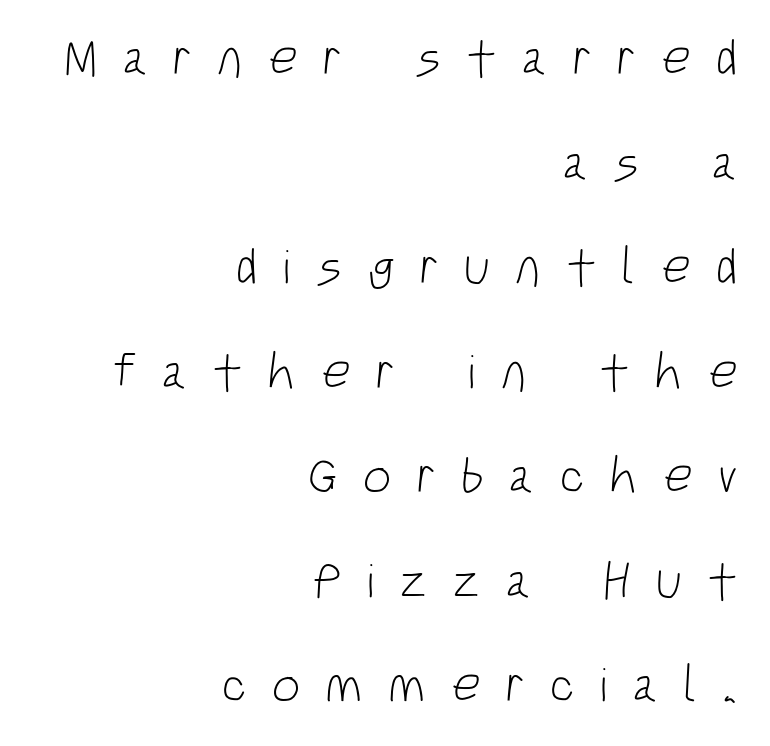
The rendering shows plain stroke endings on the letterforms — a sans-serif design. The paragraph shown leans on its right margin. Think standard paragraph weight, or any step lighter than that. Glyph-to-glyph distance is far greater than everyday printed text.
